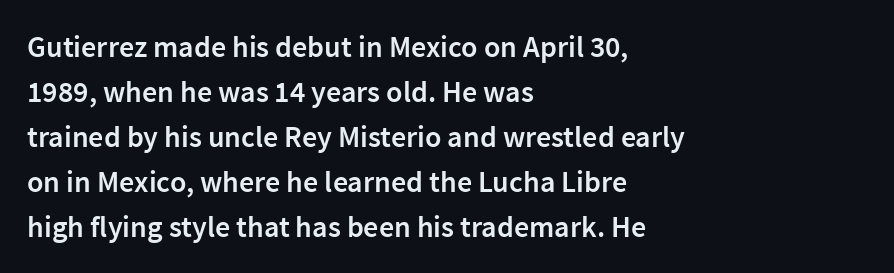
This rendering employs a face without finishing strokes, i.e., a sans-serif. The ragged edge is on the right, which tells us the setting is flush left. The passage shown has conventional tracking throughout. Reading down the column, the eye jumps a familiar distance to each next line. Do the letters lean? They stand straight. This is the in-between weight designers call semibold or demi.
